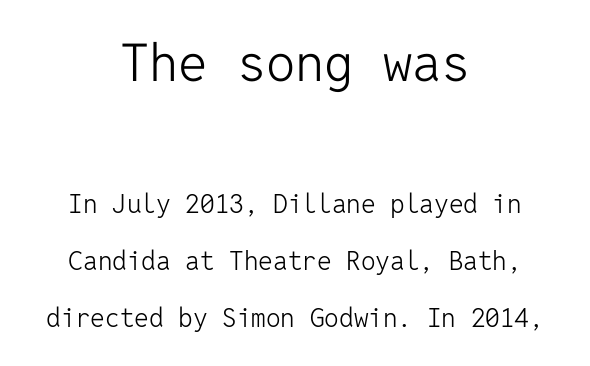
Caption: multi-line text, centered on the measure. This sample trades compactness for vertical openness between lines. In this sample the first text group is rendered at the bigger scale. Notice how the stems are strictly vertical — no italics here.
